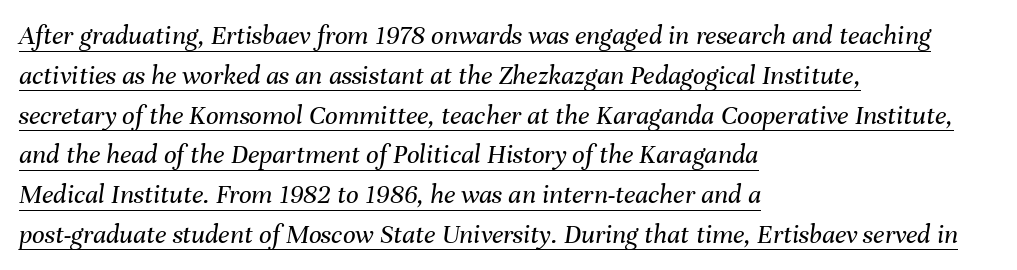
Q: Is the text bold? A: No.
Q: Is the text italic (slanted)? A: Yes, it leans right by about 8 degrees.
Q: Is the text underlined? A: Yes.
Q: How is the paragraph aligned? A: Left-aligned.
Q: Is the spacing between letters normal or unusually wide? A: Normal.
Q: Is the spacing between lines tight, normal or loose? A: Normal.
Q: Width (condensed, normal, or wide)? A: Normal.
Q: Stroke contrast? A: Medium.
Q: x-height? A: Medium.
Q: Monospaced? A: No.
